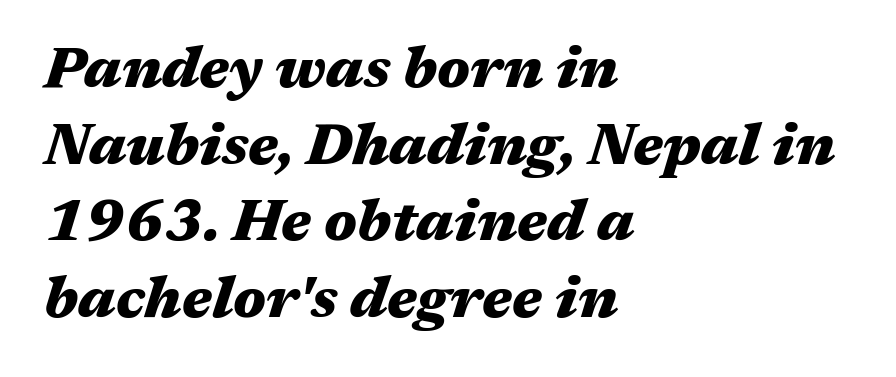
The image shows 58 px heavy, wide type, italic (leaning right); set left-aligned, normal line spacing (1.32x), normal letter spacing, not underlined; medium stroke contrast and a medium x-height.
